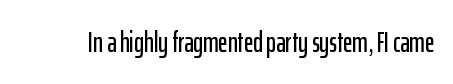
{"serif": "no", "italic": "no", "width": "condensed", "stroke_contrast": "low", "x_height": "medium", "monospaced": "no", "underline": "no", "letter_spacing": "normal", "letter_spacing_em": 0.0, "glyph_px": 29}
